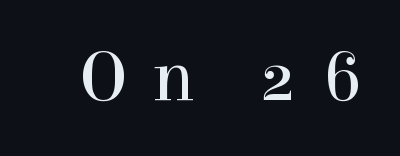
{"serif": "yes", "italic": "no", "bold": "no", "weight": "regular", "width": "normal", "x_height": "medium", "monospaced": "no", "underline": "no", "letter_spacing": "wide", "letter_spacing_em": 0.34, "glyph_px": 72}
